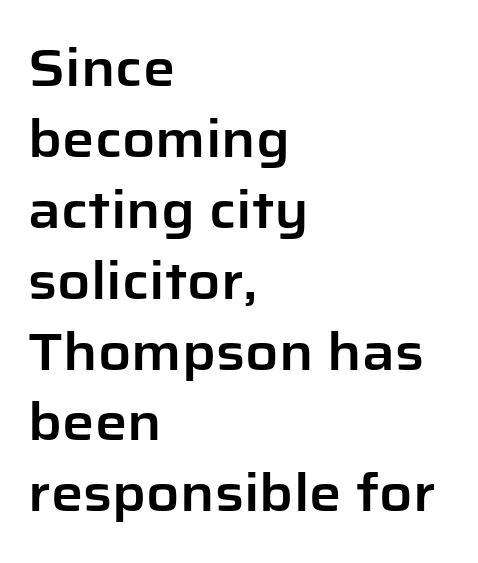
If you measured baseline to baseline, you'd find a middling distance. Alignment: flush left. Looks like regular typesetting: each glyph gets only the width it needs. The lettering holds an erect, upright posture throughout. The tracking reads as untouched default to a designer's eye.
